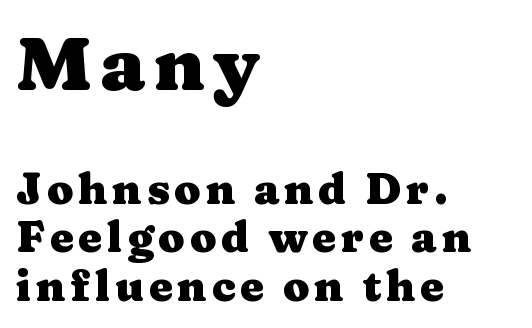
{"serif": "yes", "italic": "no", "bold": "yes", "weight": "heavy", "width": "wide", "stroke_contrast": "medium", "x_height": "medium", "monospaced": "no", "underline": "no", "align": "left", "line_spacing": "tight", "line_spacing_ratio": 1.13, "larger_block": "first", "size_ratio": 1.74, "glyph_px": 75}
